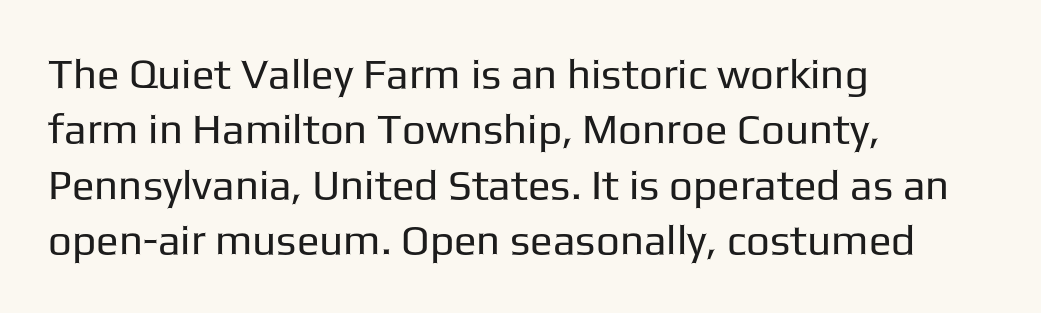
Q: Is the text bold? A: No.
Q: Is the text italic (slanted)? A: No, it is upright.
Q: Is the typeface a serif or a sans-serif typeface? A: Sans-serif.
Q: Is the text underlined? A: No.
Q: How is the paragraph aligned? A: Left-aligned.
Q: Is the spacing between letters normal or unusually wide? A: Normal.
Q: Is the spacing between lines tight, normal or loose? A: Normal.
Q: Width (condensed, normal, or wide)? A: Normal.
Q: Stroke contrast? A: Low.
Q: x-height? A: Medium.
Q: Monospaced? A: No.
